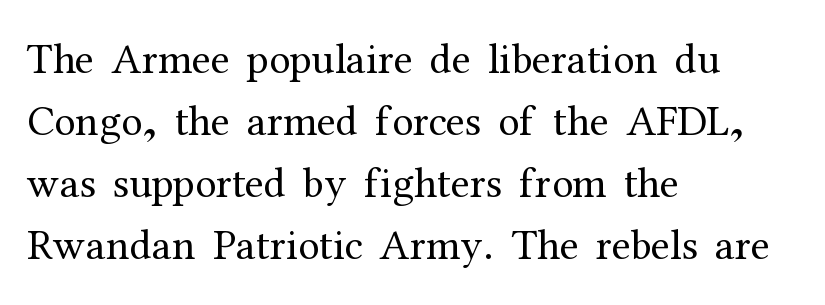
Q: Is the text bold? A: No.
Q: Is the text italic (slanted)? A: No, it is upright.
Q: Is the typeface a serif or a sans-serif typeface? A: Serif.
Q: Is the text underlined? A: No.
Q: How is the paragraph aligned? A: Left-aligned.
Q: Is the spacing between letters normal or unusually wide? A: Normal.
Q: Is the spacing between lines tight, normal or loose? A: Normal.
Q: Width (condensed, normal, or wide)? A: Normal.
Q: Stroke contrast? A: Medium.
Q: x-height? A: Medium.
Q: Monospaced? A: No.
